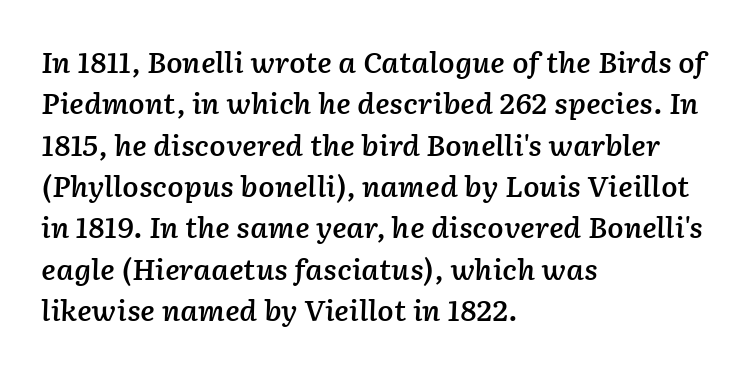
Designer's note — italics engaged. Honestly, there is no underline to notice here at all. The passage shown is semibold, sitting just below true bold. The rendering anchors every line to the left-hand side. Regular leading. Characters follow at the spacing the type designer built in.
